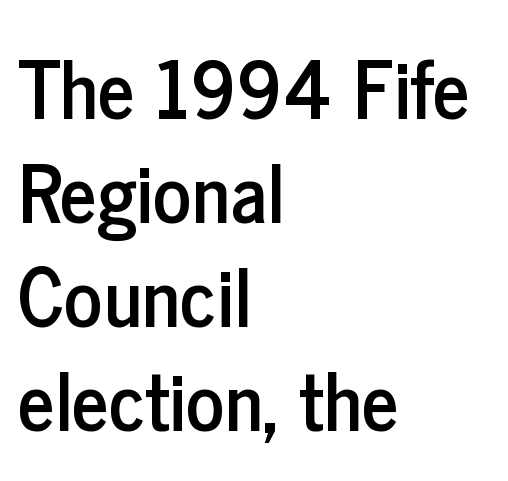
Q: Is the text italic (slanted)? A: No, it is upright.
Q: Is the typeface a serif or a sans-serif typeface? A: Sans-serif.
Q: Is the text underlined? A: No.
Q: How is the paragraph aligned? A: Left-aligned.
Q: Is the spacing between letters normal or unusually wide? A: Normal.
Q: Is the spacing between lines tight, normal or loose? A: Normal.
Q: Width (condensed, normal, or wide)? A: Condensed.
Q: Stroke contrast? A: Low.
Q: x-height? A: Medium.
Q: Monospaced? A: No.
